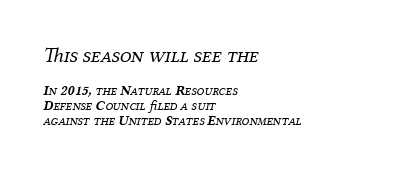
Q: Is the text bold? A: No.
Q: Is the text italic (slanted)? A: Yes, it leans right by about 12 degrees.
Q: Is the text underlined? A: No.
Q: How is the paragraph aligned? A: Left-aligned.
Q: Is the spacing between letters normal or unusually wide? A: Normal.
Q: Is the spacing between lines tight, normal or loose? A: Tight.
Q: Which block of text is set in a larger size, the first (top) or the second (bottom)? A: The first (top) one.
